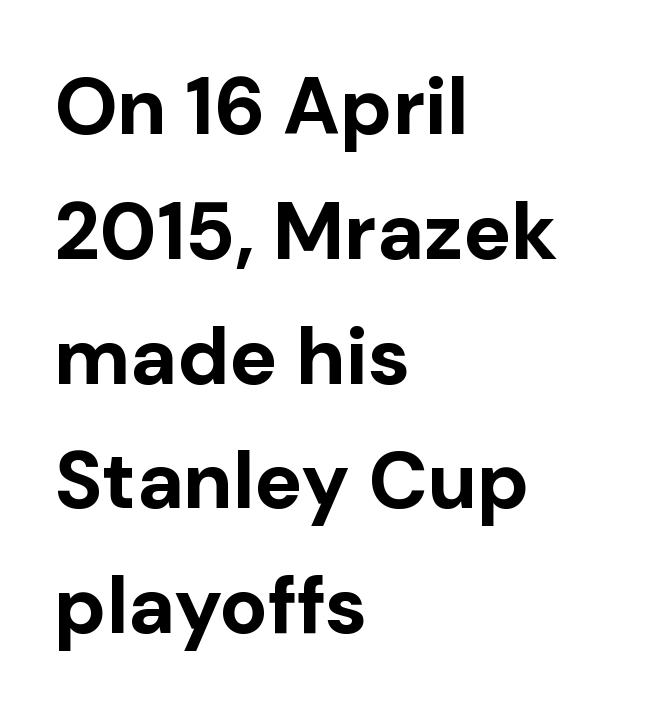
{"serif": "no", "italic": "no", "bold": "yes", "weight": "bold", "width": "normal", "stroke_contrast": "low", "x_height": "medium", "monospaced": "no", "underline": "no", "align": "left", "line_spacing": "normal", "line_spacing_ratio": 1.56, "letter_spacing": "normal", "letter_spacing_em": 0.0, "glyph_px": 80}
